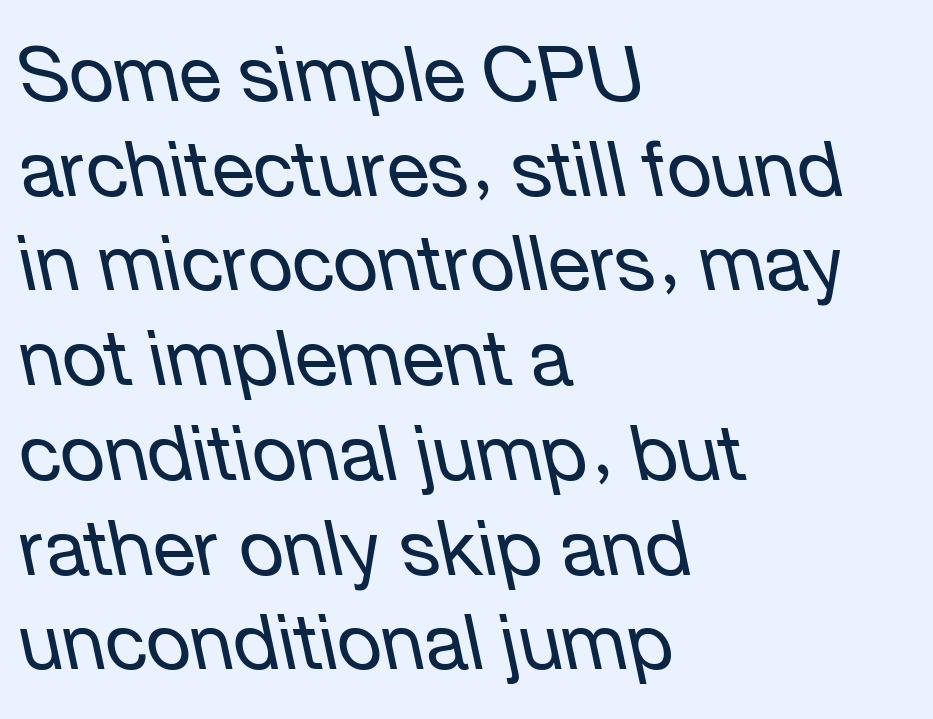
You can tell it's italic because the verticals aren't actually vertical. This reads as an unemphasized weight, regular at the heaviest. A student would call this left alignment; a typographer would say flush left, rag right. Nothing unusual about the tracking: characters are spaced as the font intends. Each row of text sits above clean, open space. Here the designer chose a conventional face with non-uniform glyph widths.
